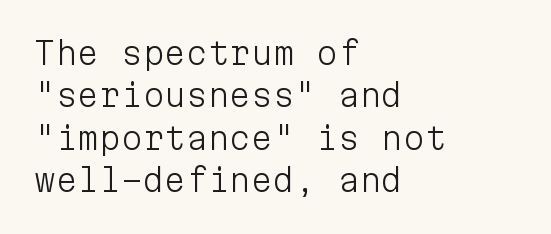
{"serif": "no", "italic": "no", "bold": "no", "weight": "light", "width": "normal", "stroke_contrast": "low", "x_height": "medium", "monospaced": "yes", "underline": "no", "align": "left", "line_spacing": "normal", "line_spacing_ratio": 1.37, "letter_spacing": "normal", "letter_spacing_em": 0.0, "glyph_px": 31}
